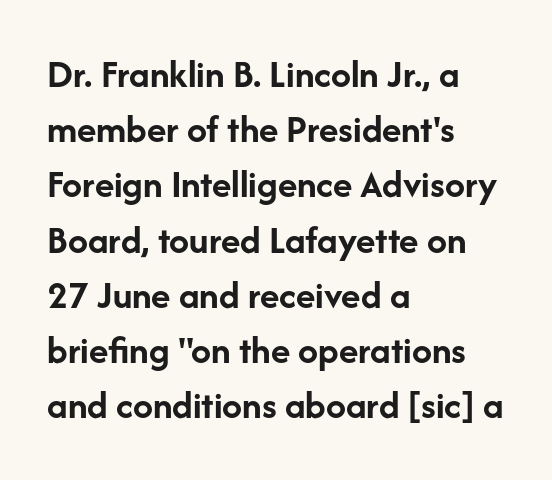
{"serif": "no", "italic": "no", "bold": "yes", "weight": "semibold", "width": "normal", "stroke_contrast": "low", "x_height": "medium", "monospaced": "no", "underline": "no", "align": "left", "line_spacing": "normal", "line_spacing_ratio": 1.38, "letter_spacing": "normal", "letter_spacing_em": 0.0, "glyph_px": 40}
